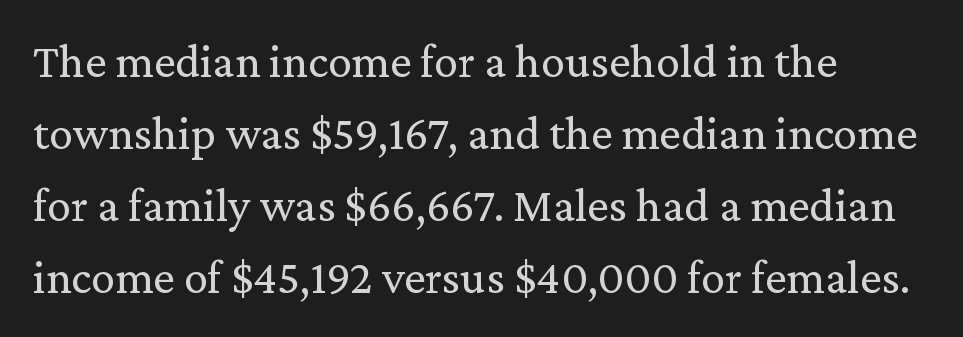
The image shows 48 px regular-weight serif type, upright; set left-aligned, normal line spacing (1.5x), normal letter spacing, not underlined; low stroke contrast and a medium x-height.
